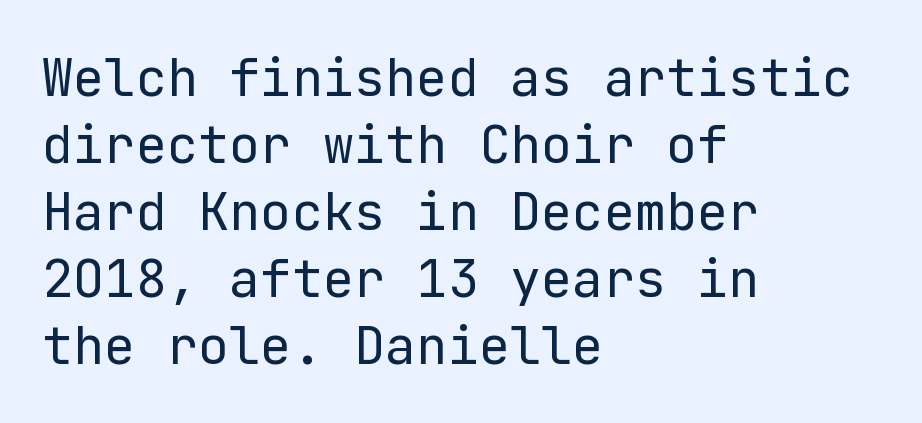
Q: Is the text bold? A: No.
Q: Is the text italic (slanted)? A: No, it is upright.
Q: Is the typeface a serif or a sans-serif typeface? A: Sans-serif.
Q: Is the text underlined? A: No.
Q: How is the paragraph aligned? A: Left-aligned.
Q: Is the spacing between letters normal or unusually wide? A: Normal.
Q: Is the spacing between lines tight, normal or loose? A: Normal.
Q: Width (condensed, normal, or wide)? A: Normal.
Q: Stroke contrast? A: Low.
Q: x-height? A: Medium.
